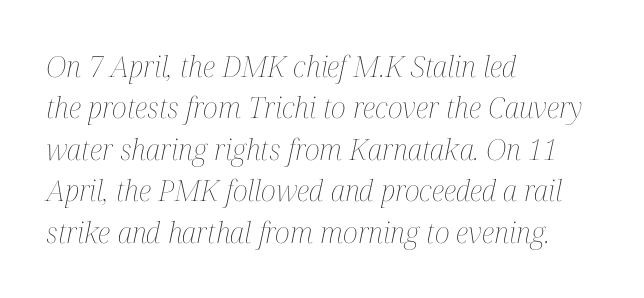
{"italic": "yes", "lean": "right", "slant_degrees": 12, "bold": "no", "weight": "thin", "width": "condensed", "stroke_contrast": "medium", "x_height": "medium", "monospaced": "no", "underline": "no", "align": "left", "line_spacing": "normal", "line_spacing_ratio": 1.43, "letter_spacing": "normal", "letter_spacing_em": 0.0, "glyph_px": 29}
